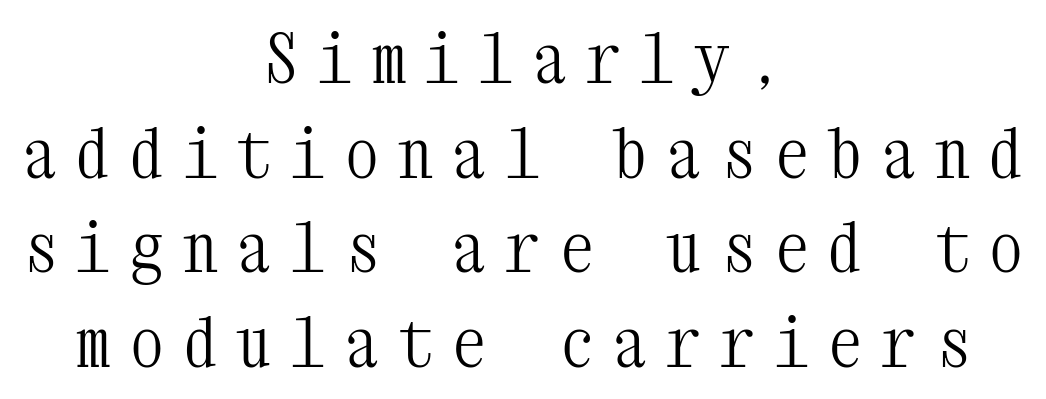
{"serif": "yes", "italic": "no", "bold": "no", "weight": "light", "width": "condensed", "stroke_contrast": "medium", "x_height": "medium", "monospaced": "yes", "underline": "no", "align": "center", "line_spacing": "normal", "line_spacing_ratio": 1.39, "letter_spacing": "wide", "letter_spacing_em": 0.29, "glyph_px": 68}
